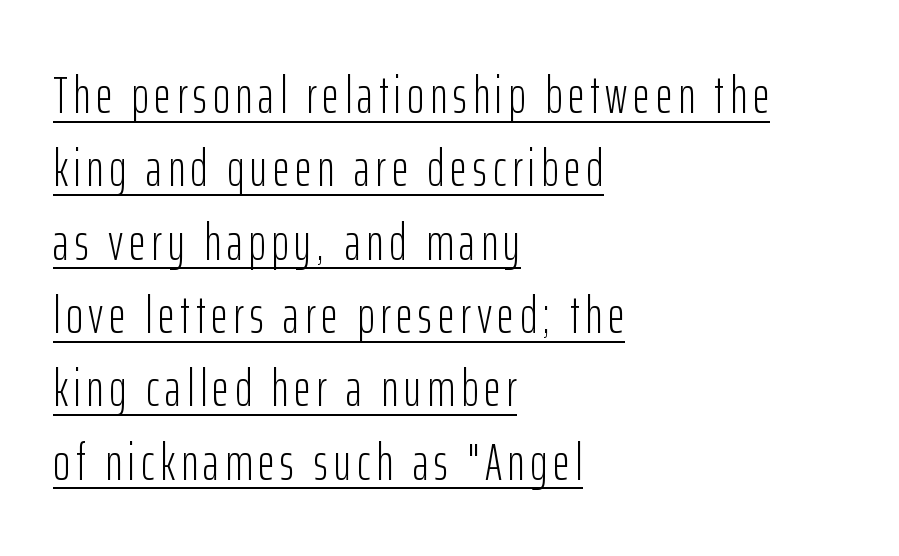
Think of a printed novel: that variable character pitch is what you see here. The typography opts for an upright posture over an oblique one. These lines are composed in type without serifs. One glance says typical: line gaps are just what's usual. No heavy texture on the line: the type isn't bold. Reading down the block, your eye returns to a fixed left position each line.
